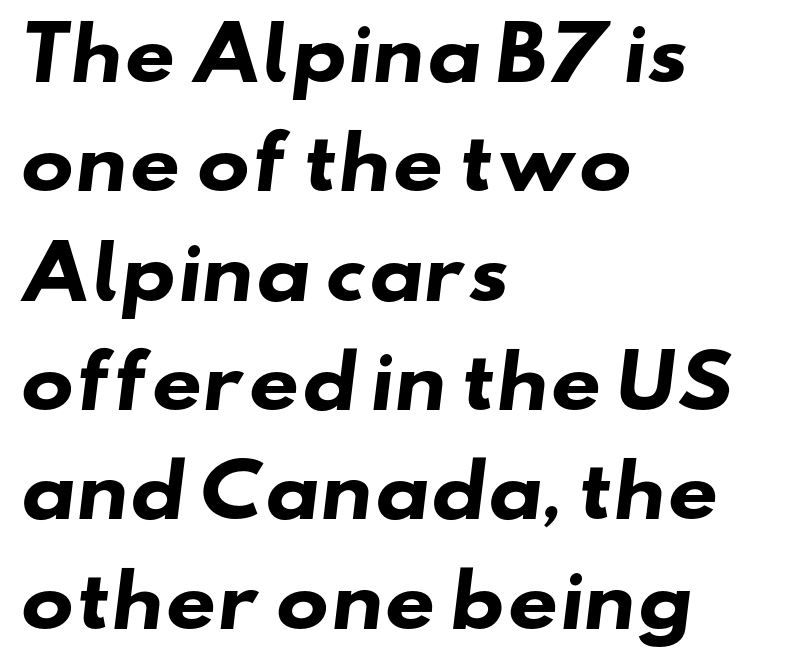
The image shows 71 px heavy, wide sans-serif type; set left-aligned, normal line spacing (1.54x), normal letter spacing, not underlined; low stroke contrast and a small x-height.
